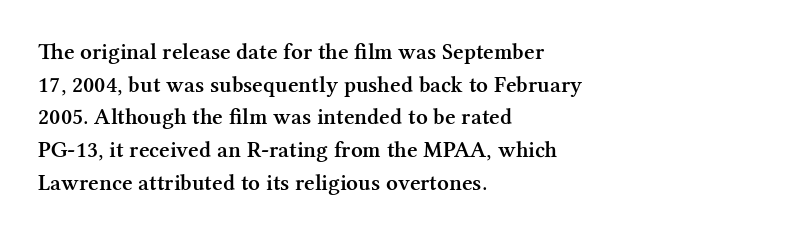
A classic flush-left, rag-right setting is used for this passage. Inter-character spacing is left at the font's built-in metrics. Notice how descenders clear the ascenders below comfortably — that's standard leading. Stroke thickness is moderately raised; the sample reads as semibold. Quick note: underline off.
